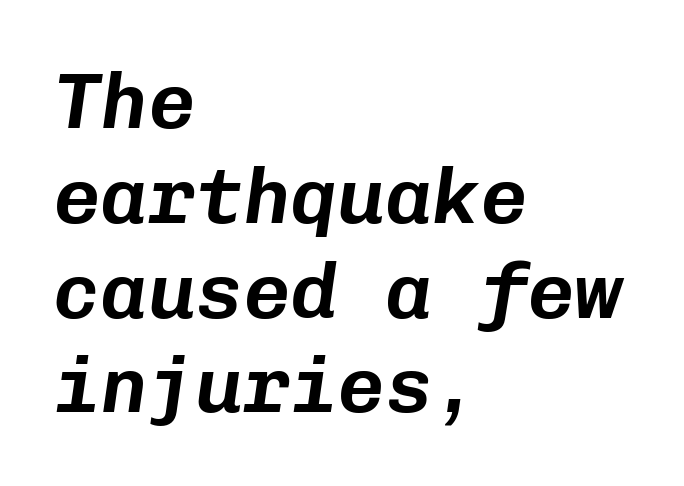
The image shows 79 px text type, italic (leaning right), monospaced; set left-aligned, line spacing 1.2x, normal letter spacing, not underlined; low stroke contrast and a medium x-height.
